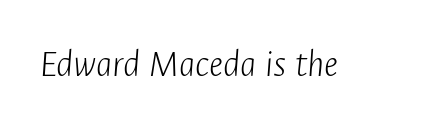
The image shows 40 px light, condensed type, italic (leaning right); set normal letter spacing, not underlined; low stroke contrast and a medium x-height.
